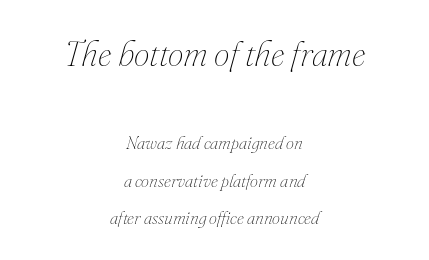
Q: Is the text bold? A: No.
Q: Is the text italic (slanted)? A: Yes, it leans right by about 16 degrees.
Q: Is the text underlined? A: No.
Q: How is the paragraph aligned? A: Centered.
Q: Is the spacing between letters normal or unusually wide? A: Normal.
Q: Is the spacing between lines tight, normal or loose? A: Loose.
Q: Which block of text is set in a larger size, the first (top) or the second (bottom)? A: The first (top) one.
Q: Width (condensed, normal, or wide)? A: Normal.
Q: Stroke contrast? A: Medium.
Q: x-height? A: Small.
Q: Monospaced? A: No.
